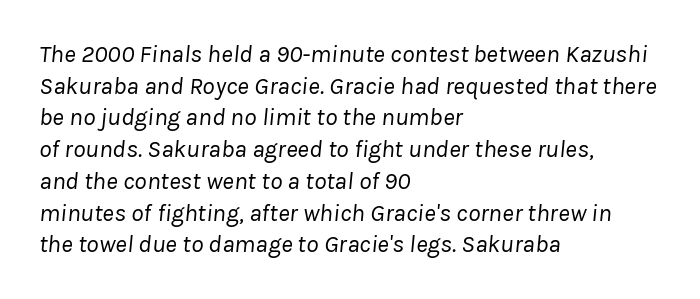
{"italic": "yes", "lean": "right", "slant_degrees": 8, "bold": "no", "underline": "no", "align": "left", "line_spacing": "normal", "line_spacing_ratio": 1.27, "letter_spacing": "normal", "letter_spacing_em": 0.0, "glyph_px": 25}
